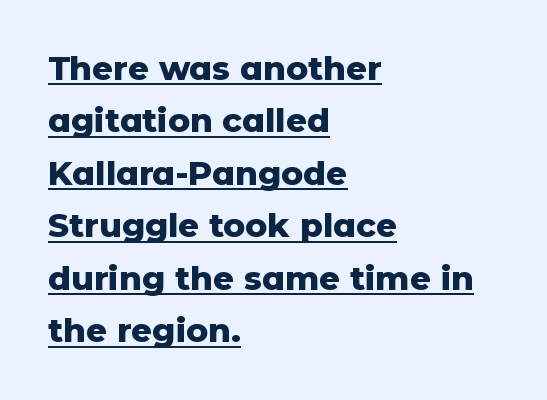
The string is rendered with underlining switched on. The tracking reads as untouched default to a designer's eye. What kind of face is this? One without serifs — a sans. How heavy is the stroke? Heavy — this is a bold. The text block is weighted toward the left margin, trailing off unevenly rightward. Spacing verdict: proportional, widths tailored to each character.
